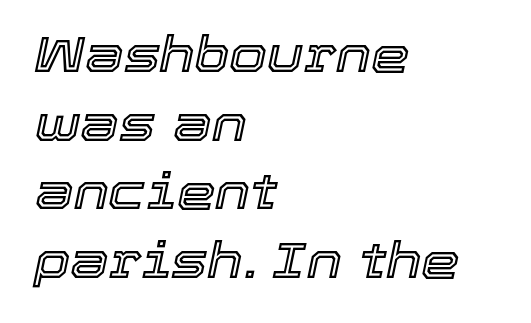
The image shows 49 px text type, italic (leaning right); set left-aligned, normal line spacing (1.4x), normal letter spacing, not underlined; a medium x-height.
